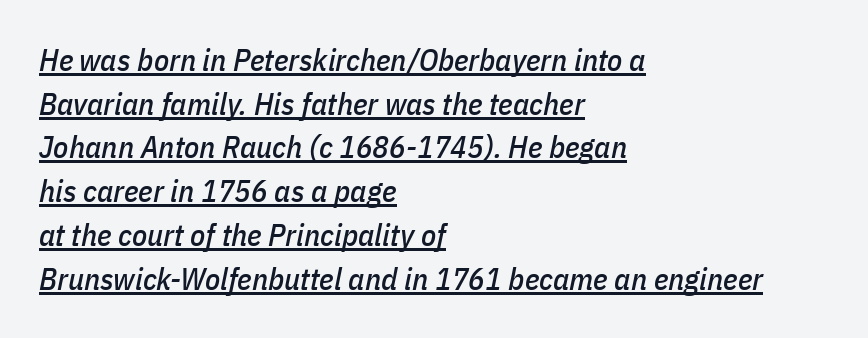
The image shows 31 px condensed type, italic (leaning right); set left-aligned, normal line spacing (1.41x), normal letter spacing, underlined; low stroke contrast and a medium x-height.
